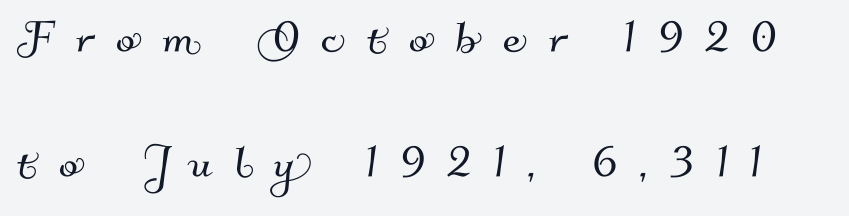
The image shows 56 px sans-serif type; set loose line spacing (2.23x), unusually wide letter spacing (+0.39 em), not underlined; medium stroke contrast and a small x-height.
